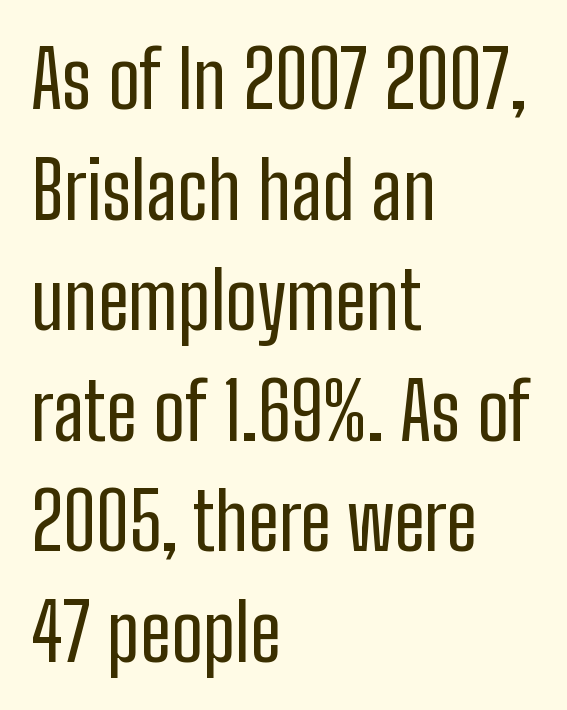
{"serif": "no", "italic": "no", "bold": "no", "weight": "regular", "width": "condensed", "stroke_contrast": "low", "x_height": "medium", "monospaced": "no", "underline": "no", "align": "left", "line_spacing": "normal", "line_spacing_ratio": 1.4, "letter_spacing": "normal", "letter_spacing_em": 0.0, "glyph_px": 79}
